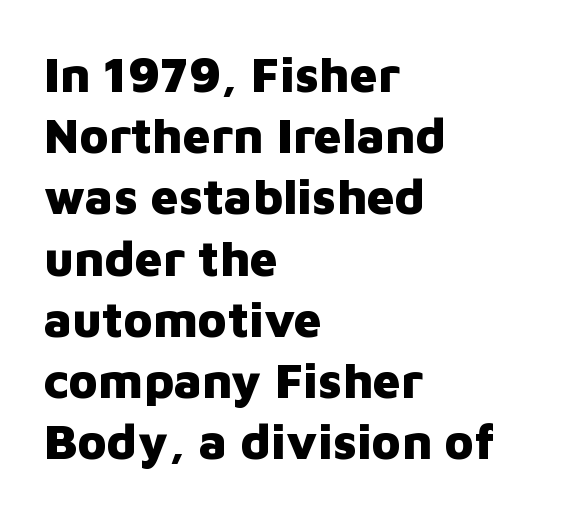
{"serif": "no", "italic": "no", "bold": "yes", "weight": "heavy", "width": "normal", "stroke_contrast": "low", "x_height": "medium", "monospaced": "no", "underline": "no", "align": "left", "line_spacing": "normal", "line_spacing_ratio": 1.25, "letter_spacing": "normal", "letter_spacing_em": 0.0, "glyph_px": 49}
